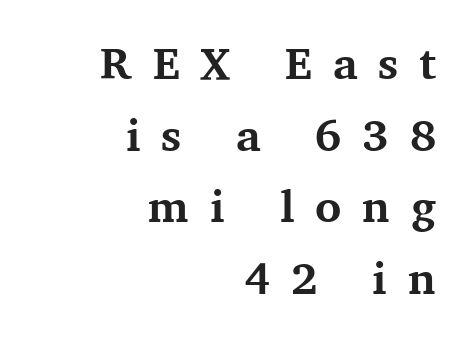
Looks like regular typesetting: each glyph gets only the width it needs. The type sits square on the baseline with zero lean. The passage shown is not underscored anywhere. The lines sit at an ordinary, default distance from one another.
